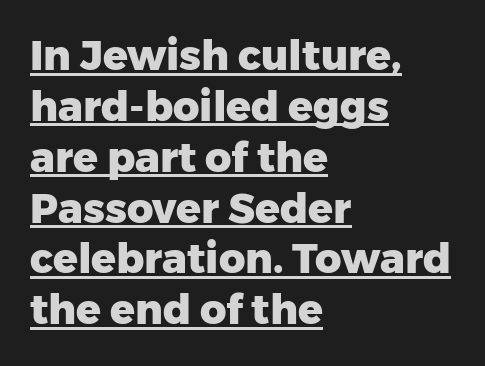
{"serif": "no", "italic": "no", "bold": "yes", "weight": "heavy", "width": "normal", "stroke_contrast": "low", "x_height": "medium", "monospaced": "no", "underline": "yes", "align": "left", "line_spacing_ratio": 1.24, "letter_spacing": "normal", "letter_spacing_em": 0.0, "glyph_px": 41}
